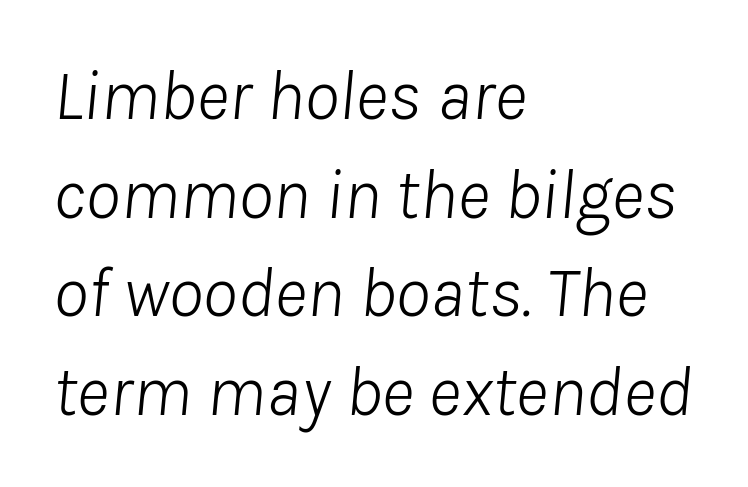
The image shows 71 px light type, italic (leaning right); set left-aligned, normal line spacing (1.39x), normal letter spacing, not underlined; low stroke contrast and a medium x-height.
